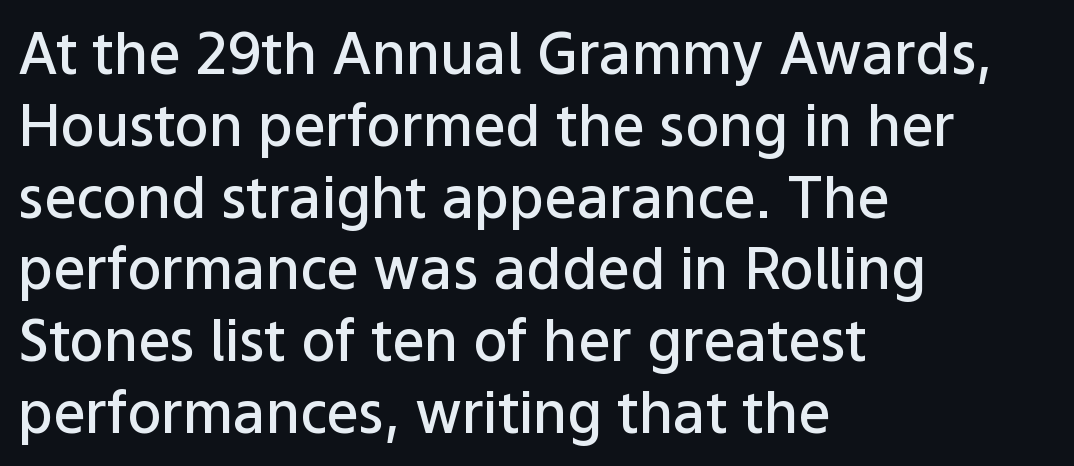
{"serif": "no", "italic": "no", "bold": "semi", "weight": "semibold", "width": "normal", "stroke_contrast": "low", "x_height": "medium", "monospaced": "no", "underline": "no", "align": "left", "line_spacing": "normal", "line_spacing_ratio": 1.26, "letter_spacing": "normal", "letter_spacing_em": 0.0, "glyph_px": 57}
